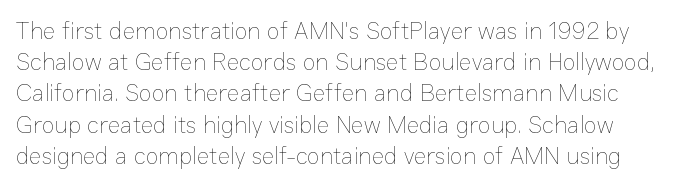
The ragged edge is on the right, which tells us the setting is flush left. The passage shown is not underscored anywhere. These lines were composed using upright roman letters. This sample uses plain, unmodified letter spacing. Reading down the column, the eye jumps a familiar distance to each next line.
